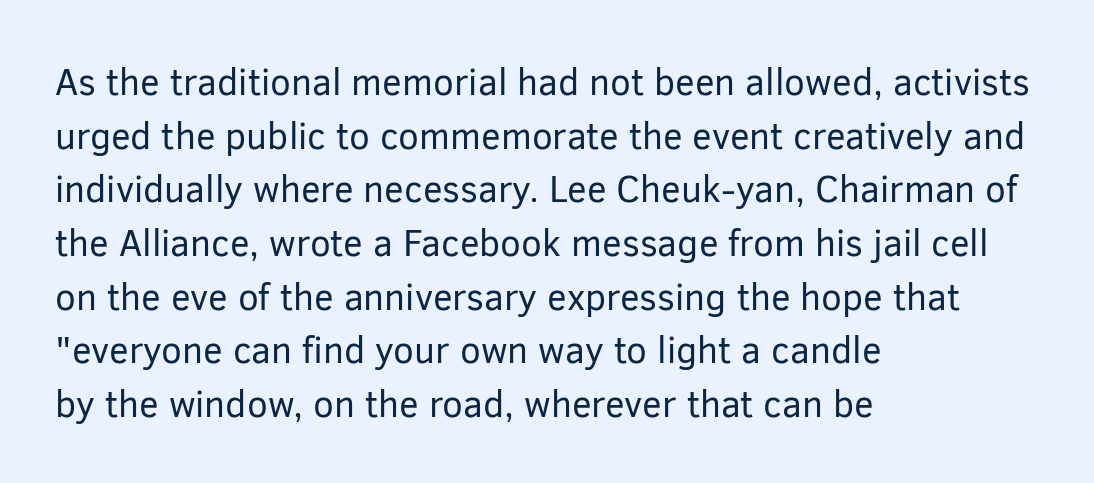
Q: Is the text bold? A: No.
Q: Is the text italic (slanted)? A: No, it is upright.
Q: Is the typeface a serif or a sans-serif typeface? A: Sans-serif.
Q: Is the text underlined? A: No.
Q: How is the paragraph aligned? A: Left-aligned.
Q: Is the spacing between letters normal or unusually wide? A: Normal.
Q: Is the spacing between lines tight, normal or loose? A: Normal.
Q: Width (condensed, normal, or wide)? A: Normal.
Q: Stroke contrast? A: Low.
Q: x-height? A: Medium.
Q: Monospaced? A: No.
